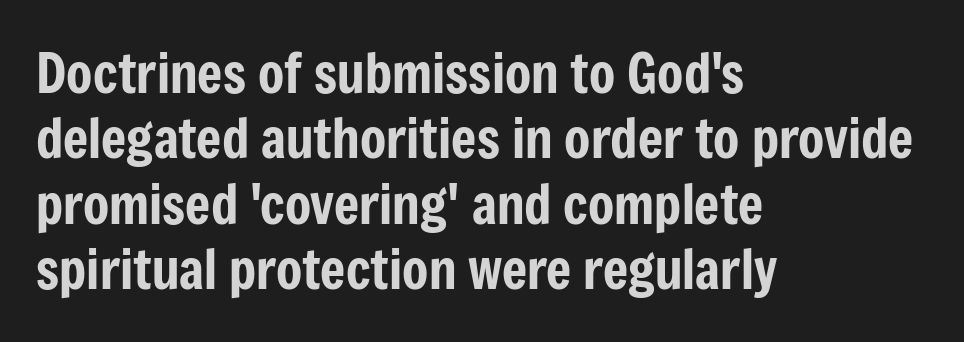
Posture: upright roman. The passage is arranged the way most books set body copy — flush left. Are there feet on the stems? There aren't — it's a sans. Do the characters align in a grid? No, the font is proportional.
